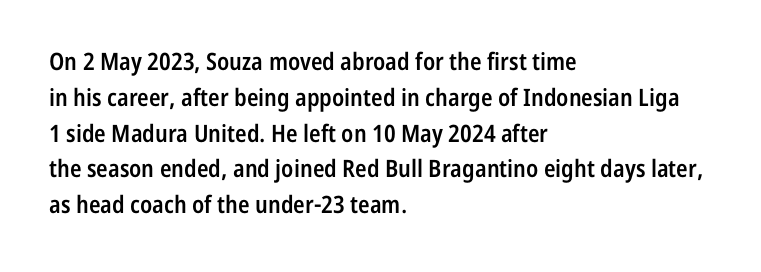
Does extra space separate the letters? No, they use regular spacing. Typographic density is moderately raised because the face is semibold. Do the letters lean? They stand straight. Each line starts at the same left margin while the right side varies. The line-height multiplier appears to be the usual default. Any mark beneath the type? The region is blank.
